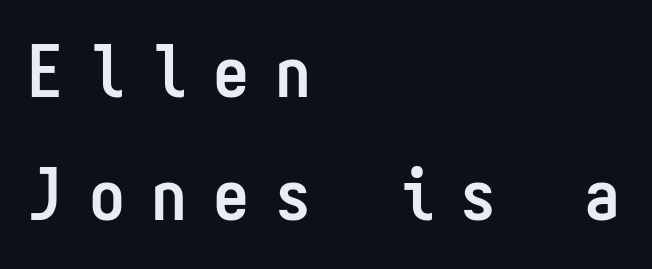
{"serif": "no", "italic": "no", "bold": "yes", "weight": "semibold", "width": "condensed", "stroke_contrast": "low", "x_height": "medium", "monospaced": "yes", "underline": "no", "align": "left", "line_spacing_ratio": 1.71, "letter_spacing": "wide", "letter_spacing_em": 0.36, "glyph_px": 72}
